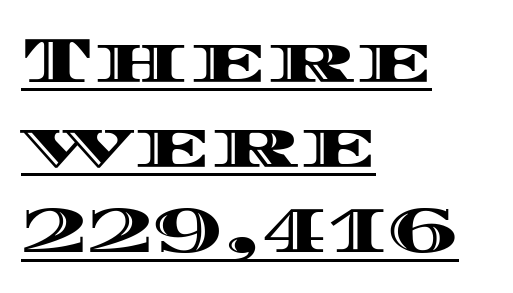
Q: Is the text italic (slanted)? A: No, it is upright.
Q: Is the text underlined? A: Yes.
Q: How is the paragraph aligned? A: Left-aligned.
Q: Is the spacing between letters normal or unusually wide? A: Normal.
Q: Is the spacing between lines tight, normal or loose? A: Normal.
Q: Width (condensed, normal, or wide)? A: Wide.
Q: x-height? A: Large.
Q: Monospaced? A: No.
